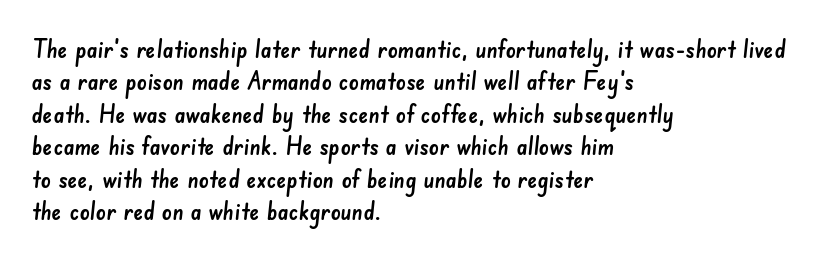
The image shows 25 px text type; set left-aligned, normal line spacing (1.3x), normal letter spacing, not underlined.
